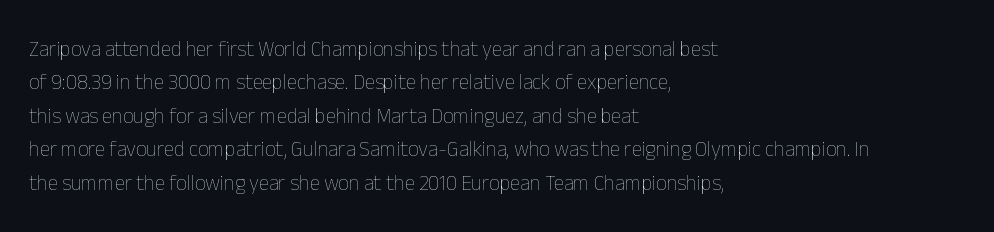
How would I describe the line gaps? Plain and ordinary. Weight: in the light-to-regular range. The type is set solid horizontally, with unmodified tracking. The lines are quadded left.
